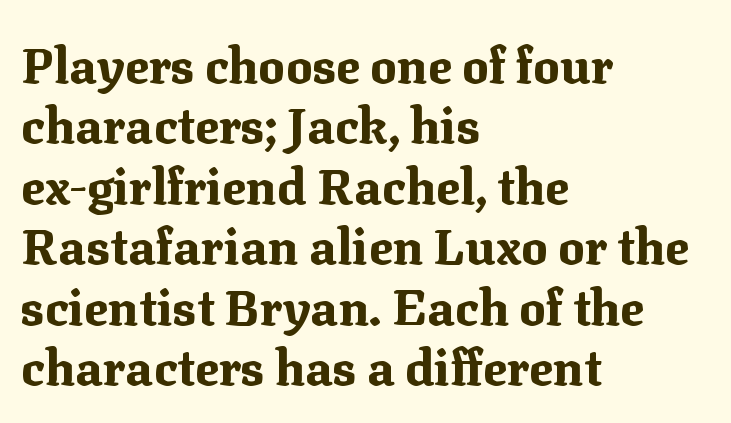
Q: Is the text bold? A: Yes.
Q: Is the text italic (slanted)? A: No, it is upright.
Q: Is the typeface a serif or a sans-serif typeface? A: Serif.
Q: Is the text underlined? A: No.
Q: How is the paragraph aligned? A: Left-aligned.
Q: Is the spacing between letters normal or unusually wide? A: Normal.
Q: Width (condensed, normal, or wide)? A: Normal.
Q: Stroke contrast? A: Medium.
Q: x-height? A: Medium.
Q: Monospaced? A: No.
